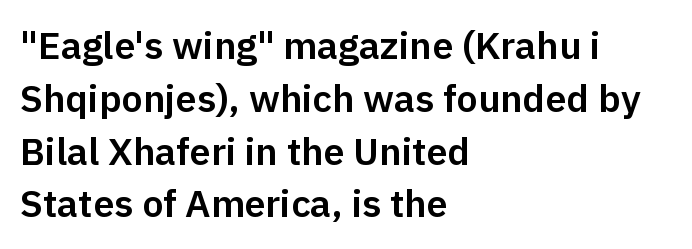
{"serif": "no", "italic": "no", "width": "normal", "stroke_contrast": "low", "x_height": "medium", "monospaced": "no", "underline": "no", "align": "left", "line_spacing": "normal", "line_spacing_ratio": 1.39, "letter_spacing": "normal", "letter_spacing_em": 0.0, "glyph_px": 38}
